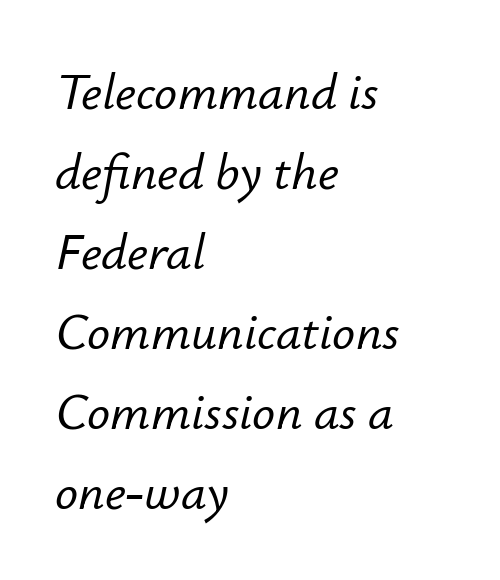
{"italic": "yes", "lean": "right", "slant_degrees": 12, "width": "normal", "stroke_contrast": "low", "x_height": "small", "monospaced": "no", "underline": "no", "align": "left", "line_spacing": "normal", "line_spacing_ratio": 1.57, "letter_spacing": "normal", "letter_spacing_em": 0.0, "glyph_px": 51}
